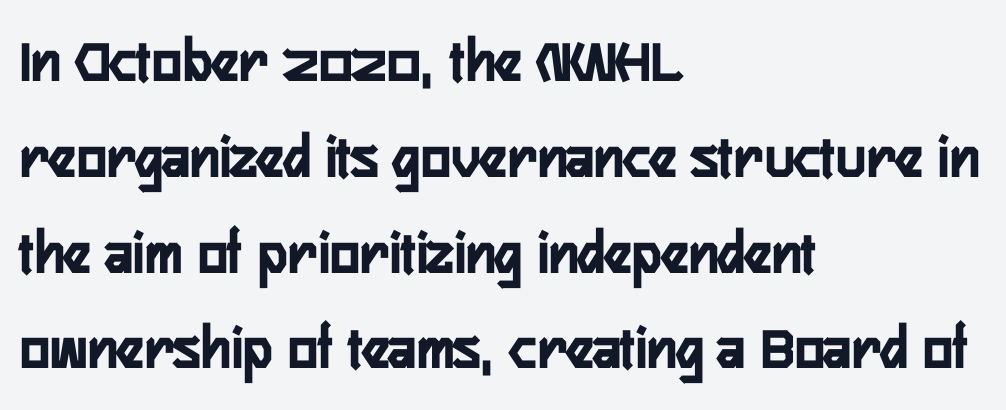
Q: Is the text italic (slanted)? A: No, it is upright.
Q: Is the typeface a serif or a sans-serif typeface? A: Sans-serif.
Q: Is the text underlined? A: No.
Q: How is the paragraph aligned? A: Left-aligned.
Q: Is the spacing between letters normal or unusually wide? A: Normal.
Q: Is the spacing between lines tight, normal or loose? A: Normal.
Q: Width (condensed, normal, or wide)? A: Condensed.
Q: Stroke contrast? A: Low.
Q: x-height? A: Medium.
Q: Monospaced? A: No.
